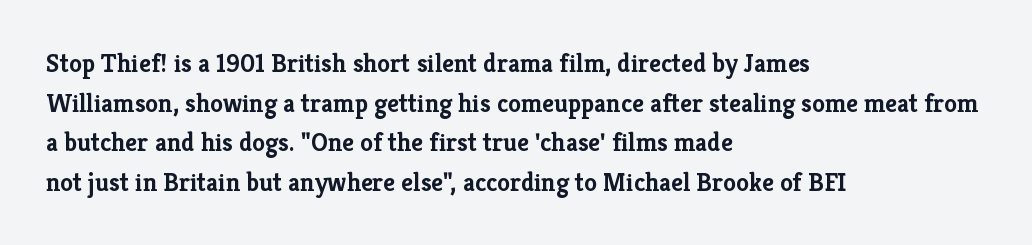
{"italic": "no", "bold": "yes", "underline": "no", "align": "left", "line_spacing": "normal", "line_spacing_ratio": 1.52, "letter_spacing": "normal", "letter_spacing_em": 0.0, "glyph_px": 26}
